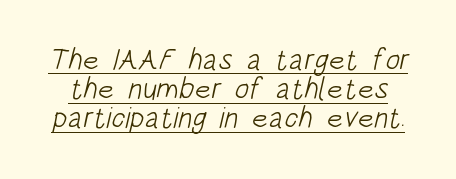
Caption: standard tracking, unaltered. The rendering uses natural spacing where letterforms have individual widths. This rendering features underlined lettering. Summary of vertical rhythm: compact, with narrow interline spacing. Serif or sans? Sans — the stroke terminals are bare.
